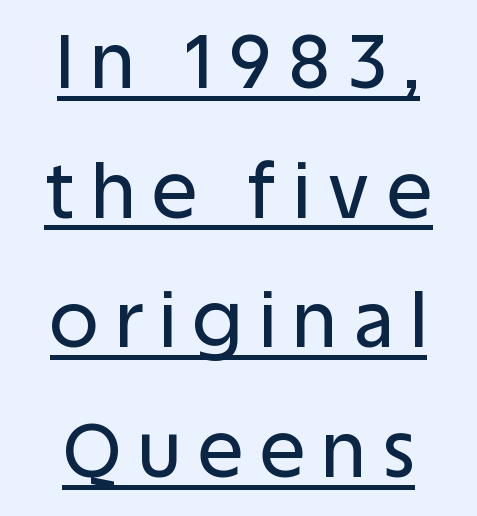
Q: Is the text italic (slanted)? A: No, it is upright.
Q: Is the typeface a serif or a sans-serif typeface? A: Sans-serif.
Q: Is the text underlined? A: Yes.
Q: How is the paragraph aligned? A: Centered.
Q: Is the spacing between letters normal or unusually wide? A: Unusually wide.
Q: Width (condensed, normal, or wide)? A: Normal.
Q: Stroke contrast? A: Low.
Q: x-height? A: Large.
Q: Monospaced? A: No.
